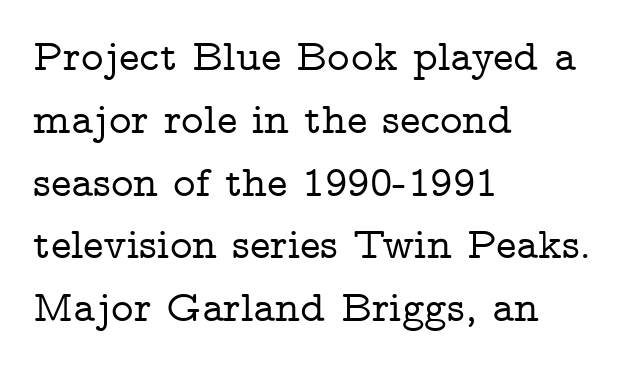
The image shows 43 px wide serif type, upright; set left-aligned, normal line spacing (1.46x), normal letter spacing, not underlined; low stroke contrast and a medium x-height.
